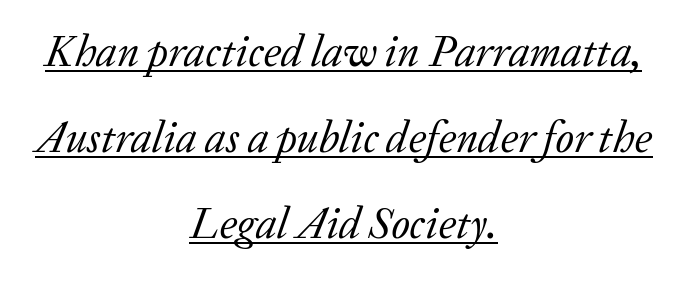
Q: Is the text bold? A: No.
Q: Is the text italic (slanted)? A: Yes, it leans right by about 20 degrees.
Q: Is the typeface a serif or a sans-serif typeface? A: Serif.
Q: Is the text underlined? A: Yes.
Q: How is the paragraph aligned? A: Centered.
Q: Is the spacing between letters normal or unusually wide? A: Normal.
Q: Is the spacing between lines tight, normal or loose? A: Loose.
Q: Width (condensed, normal, or wide)? A: Normal.
Q: Stroke contrast? A: Low.
Q: x-height? A: Medium.
Q: Monospaced? A: No.
